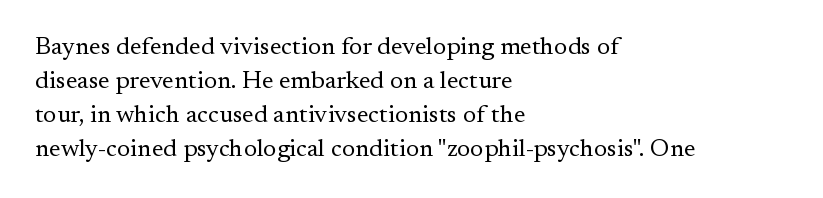
A normal amount of white space separates one row of letters from the next. Honestly, the letter spacing is just normal — you wouldn't notice it. The font's upright variant was chosen for this text. Is this a heavy cut? Hardly; it is regular or lighter. Caption: multi-line text, flush left, ragged right.
